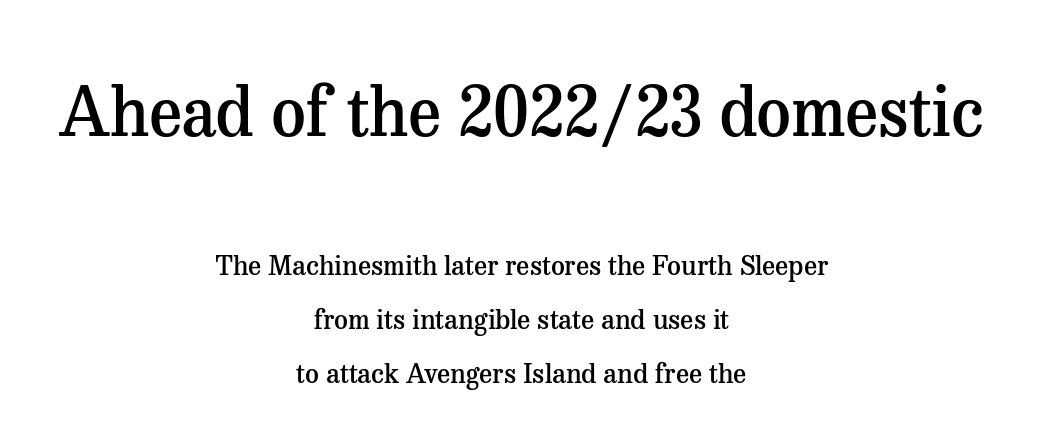
The image shows 68 px semibold serif type, upright; set centered, loose line spacing (2.0x), normal letter spacing, not underlined; the first (top) block is 2.52x larger; medium stroke contrast and a medium x-height.
